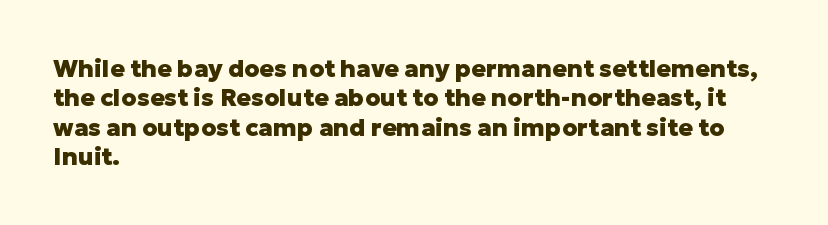
Check the space under the baseline: it is left empty. Words appear dense and cohesive because spacing is normal. Summary of weight: heavy, a full bold. Caption: multi-line text, flush left, ragged right.
